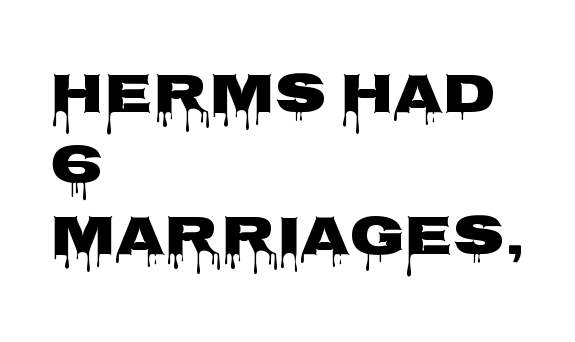
If you drew a line through each stem, it would be perfectly vertical. You could not count columns in this text — the font is proportionally spaced. Successive baselines arrive at the customary interval. The typeface chosen for these lines omits serifs. Where is the straight margin? On the left. Observe the ordinary spacing: letters are neighbours, not strangers.
